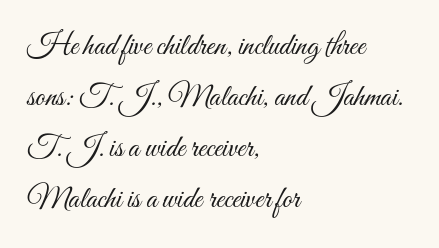
The rows are spaced the way most documents space them. The text block is weighted toward the left margin, trailing off unevenly rightward. This sample has the flowing, uneven cadence of proportional lettering. Honestly, there is no underline to notice here at all.
